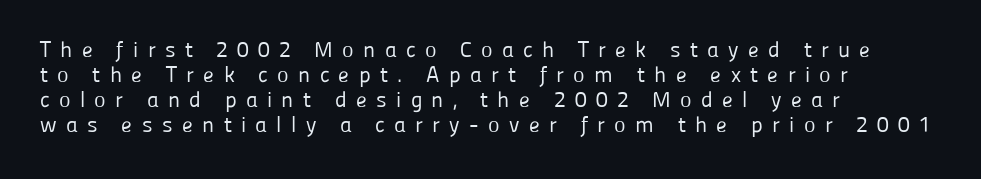
Q: Is the text bold? A: No.
Q: Is the text italic (slanted)? A: No, it is upright.
Q: Is the text underlined? A: No.
Q: How is the paragraph aligned? A: Left-aligned.
Q: Is the spacing between letters normal or unusually wide? A: Unusually wide.
Q: Is the spacing between lines tight, normal or loose? A: Tight.
